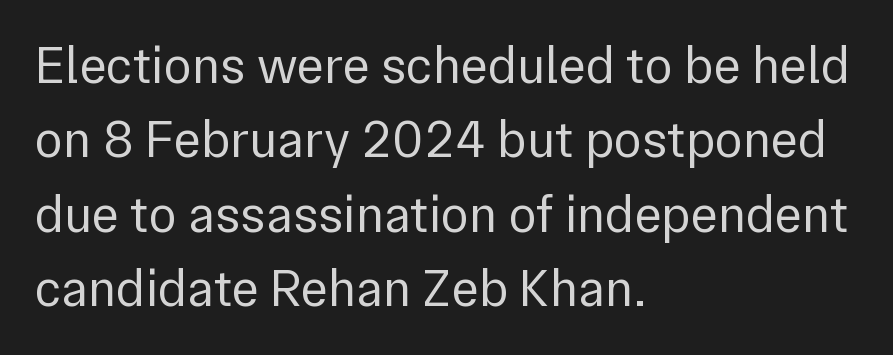
{"serif": "no", "italic": "no", "bold": "no", "weight": "regular", "width": "normal", "stroke_contrast": "low", "x_height": "medium", "monospaced": "no", "underline": "no", "align": "left", "line_spacing": "normal", "line_spacing_ratio": 1.43, "letter_spacing": "normal", "letter_spacing_em": 0.0, "glyph_px": 52}
